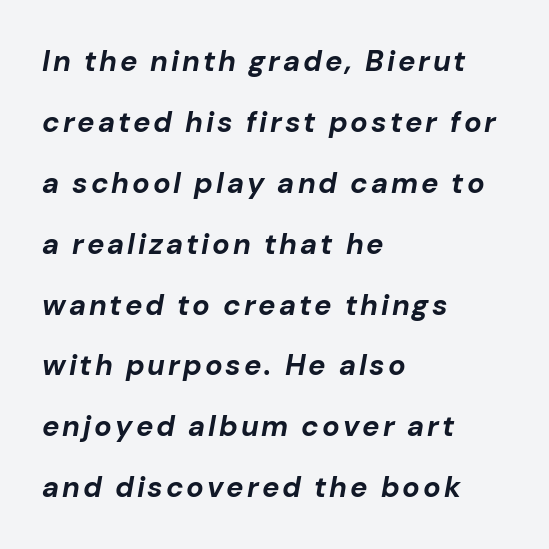
This sample uses an oblique cut, with every glyph tilted off the vertical. Each letter keeps its own natural width here, so spacing adapts to shape. The rendering anchors every line to the left-hand side. Whoever set this chose breathing room over compactness in the vertical rhythm. The glyphs have the mass of a bold cut.
